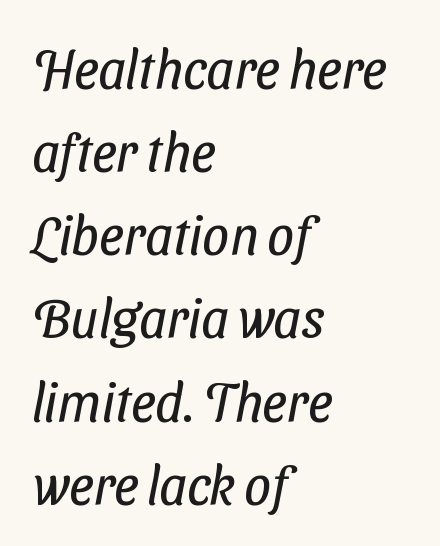
The image shows 54 px regular-weight, condensed sans-serif type; set left-aligned, normal line spacing (1.54x), normal letter spacing, not underlined; low stroke contrast and a medium x-height.
